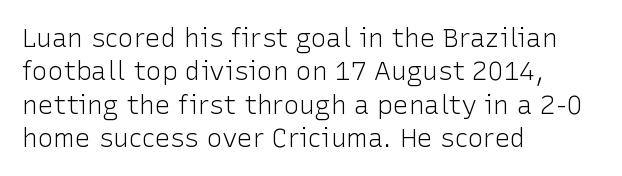
Q: Is the text bold? A: No.
Q: Is the text italic (slanted)? A: No, it is upright.
Q: Is the text underlined? A: No.
Q: How is the paragraph aligned? A: Left-aligned.
Q: Is the spacing between letters normal or unusually wide? A: Normal.
Q: Is the spacing between lines tight, normal or loose? A: Normal.
